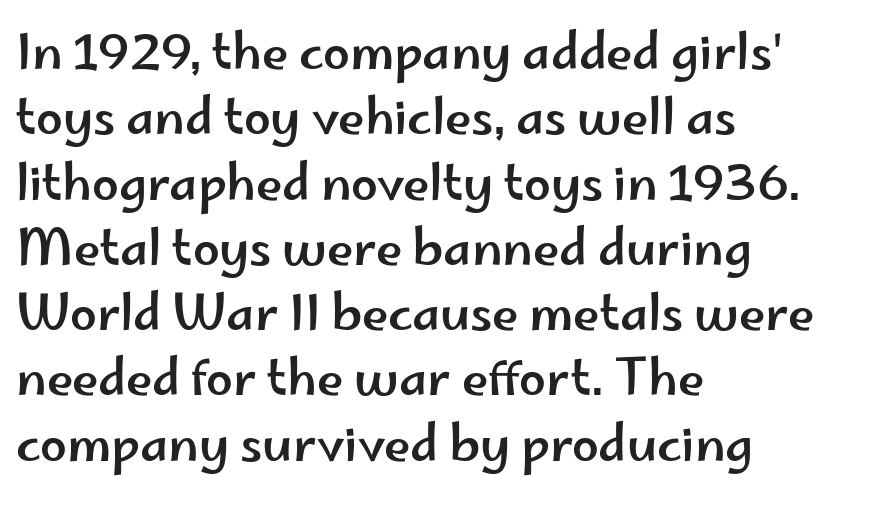
{"serif": "no", "italic": "no", "width": "wide", "stroke_contrast": "low", "x_height": "small", "monospaced": "no", "underline": "no", "align": "left", "line_spacing": "normal", "line_spacing_ratio": 1.36, "letter_spacing": "normal", "letter_spacing_em": 0.0, "glyph_px": 48}
